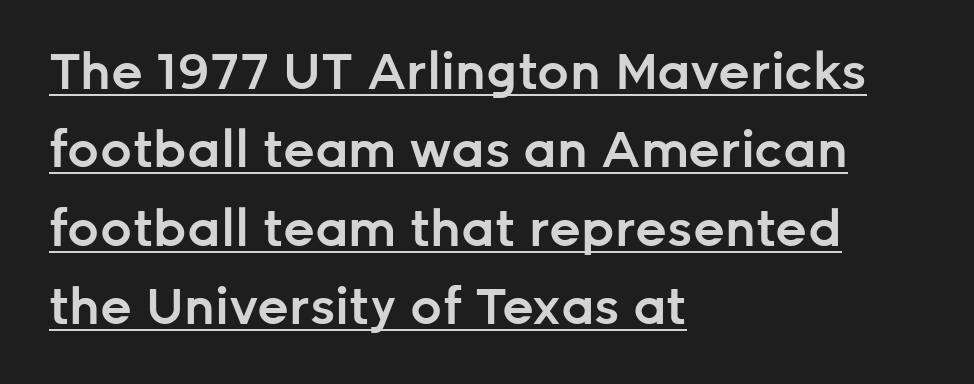
The image shows 50 px semibold sans-serif type, upright; set left-aligned, normal line spacing (1.57x), normal letter spacing, underlined; low stroke contrast and a medium x-height.
